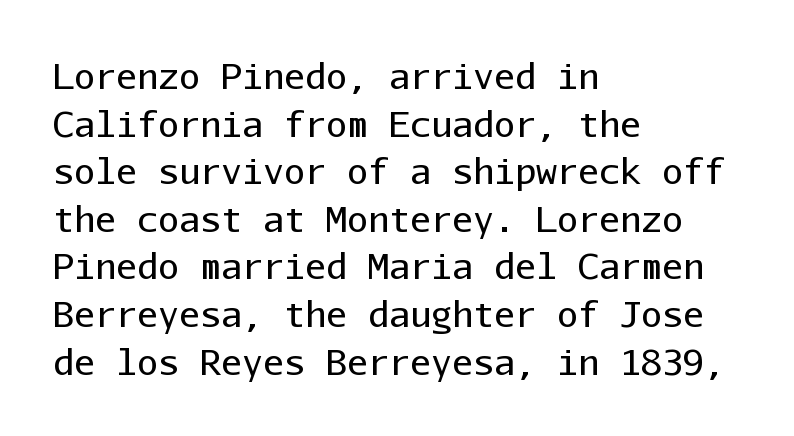
Is this a fixed-width face? Yes — each glyph sits in an identical cell. Notice how the passage keeps a crisp vertical edge on the left only. Beneath every word, the page is bare. Reading down the column, the eye jumps a familiar distance to each next line.
